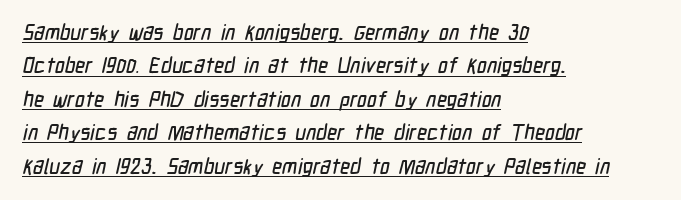
Q: Is the text underlined? A: Yes.
Q: How is the paragraph aligned? A: Left-aligned.
Q: Is the spacing between letters normal or unusually wide? A: Normal.
Q: Is the spacing between lines tight, normal or loose? A: Normal.
